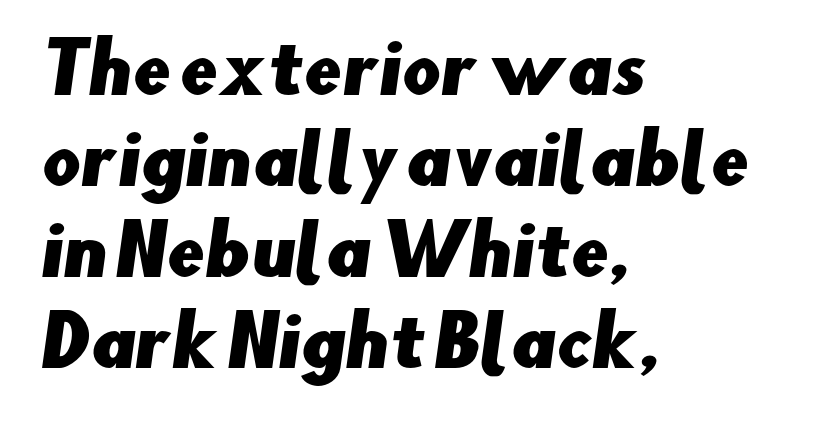
The compositor pushed each line to the left boundary. Does the leading feel generous? No, just average. Stroke terminals: plain, sans-serif. Has an underline been added? It has not. Words appear dense and cohesive because spacing is normal. The passage shown is typed in a proportional face where columns would drift.
